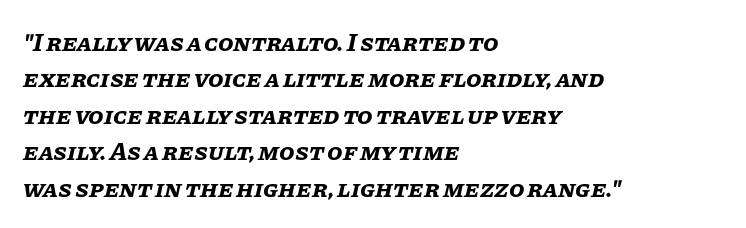
{"italic": "yes", "lean": "right", "slant_degrees": 11, "bold": "yes", "underline": "no", "align": "left", "line_spacing": "normal", "line_spacing_ratio": 1.46, "letter_spacing": "normal", "letter_spacing_em": 0.0, "glyph_px": 25}
